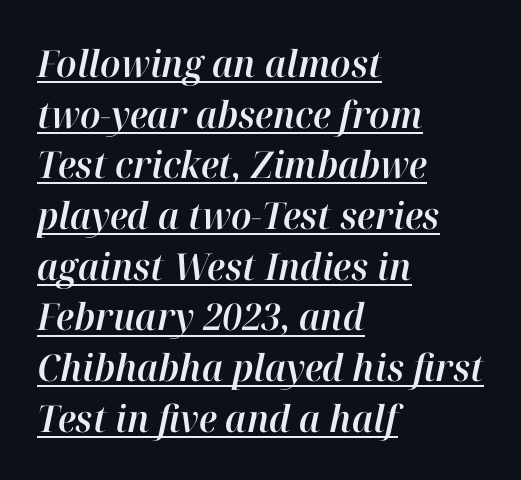
{"italic": "yes", "lean": "right", "slant_degrees": 12, "width": "normal", "stroke_contrast": "high", "x_height": "medium", "monospaced": "no", "underline": "yes", "align": "left", "line_spacing": "normal", "line_spacing_ratio": 1.37, "letter_spacing": "normal", "letter_spacing_em": 0.0, "glyph_px": 37}
